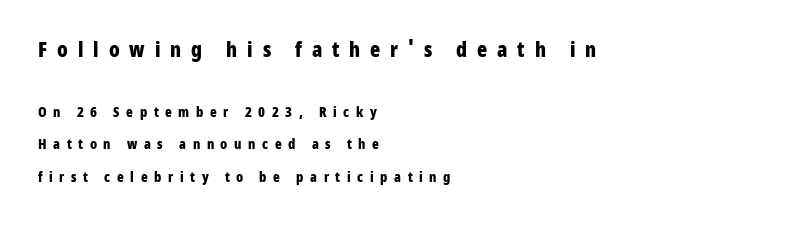
Unmarked baselines from the first word to the last. Does the bottom block carry the larger type? No, the top block does. The lettering holds an erect, upright posture throughout. In terms of weight, the rendering is a true, heavy bold.
